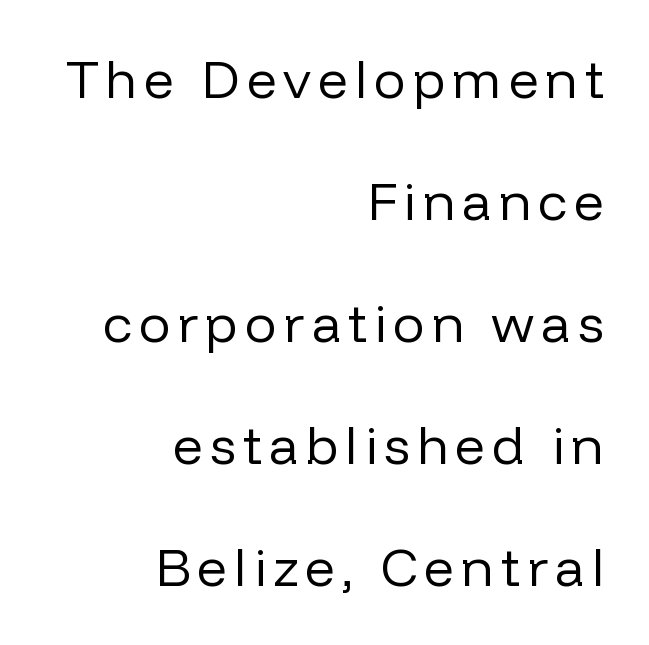
The image shows 53 px regular-weight sans-serif type, upright; set right-aligned, loose line spacing (2.3x), not underlined; low stroke contrast and a medium x-height.
